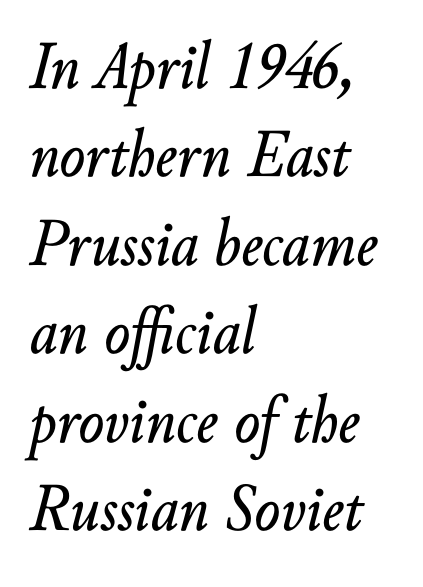
The image shows 68 px text type, italic (leaning right); set left-aligned, normal line spacing (1.3x), normal letter spacing, not underlined; low stroke contrast and a small x-height.
